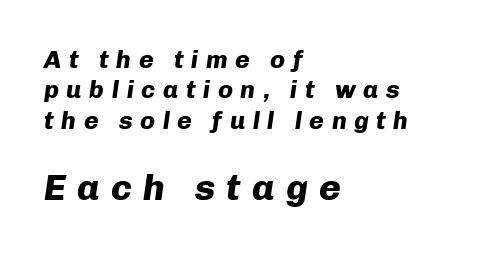
Looks like regular typesetting: each glyph gets only the width it needs. Posture: slanted. The area under the type is left untouched. The strokes are fattened all the way to bold. In CSS terms this would be text-align: left. The face used here is rendered with a markedly widened letterfit.
